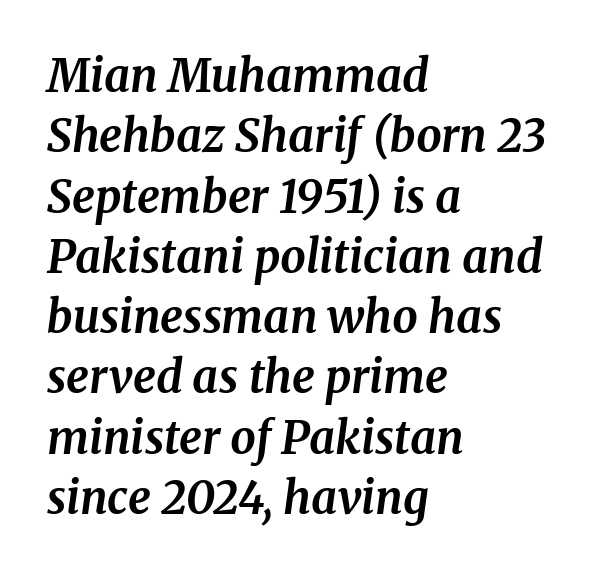
The image shows 45 px bold serif type, italic (leaning right); set left-aligned, normal line spacing (1.34x), normal letter spacing, not underlined; medium stroke contrast and a medium x-height.
